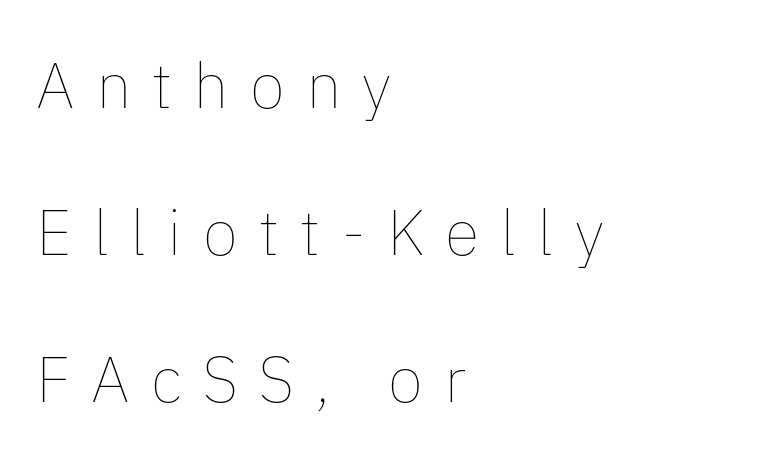
The image shows 64 px thin type, upright; set left-aligned, loose line spacing (2.3x), unusually wide letter spacing (+0.33 em), not underlined; low stroke contrast and a medium x-height.
